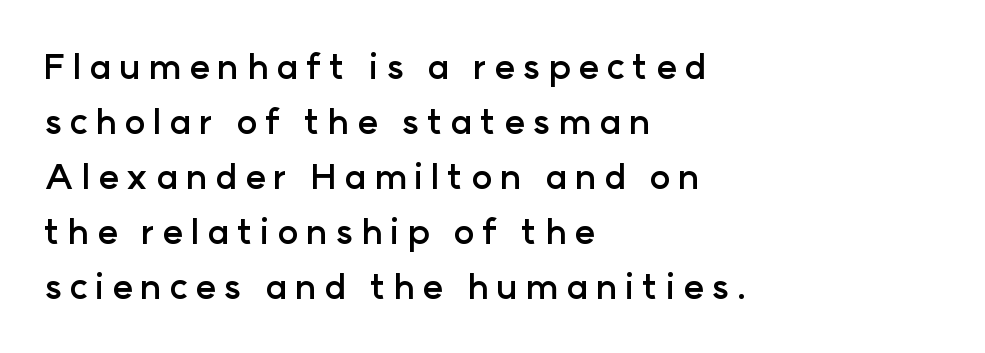
{"serif": "no", "italic": "no", "bold": "yes", "weight": "semibold", "width": "normal", "stroke_contrast": "low", "x_height": "medium", "monospaced": "no", "underline": "no", "align": "left", "line_spacing": "normal", "line_spacing_ratio": 1.57, "letter_spacing": "wide", "letter_spacing_em": 0.22, "glyph_px": 35}
